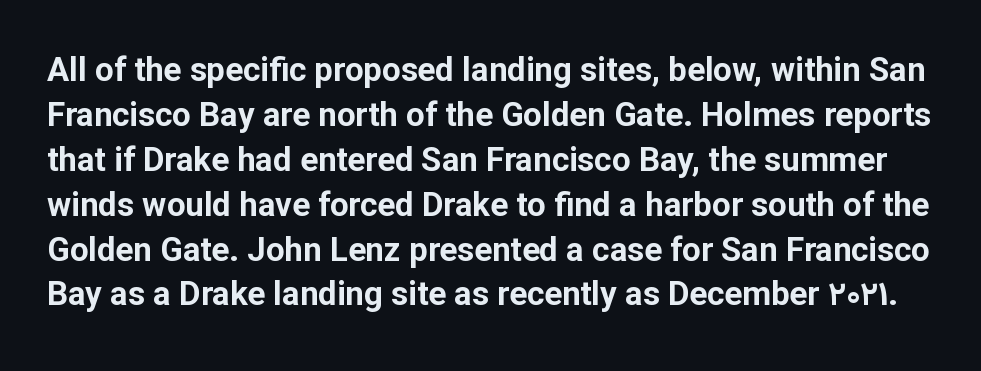
Q: Is the text bold? A: Yes.
Q: Is the text italic (slanted)? A: No, it is upright.
Q: Is the typeface a serif or a sans-serif typeface? A: Sans-serif.
Q: Is the text underlined? A: No.
Q: Is the spacing between letters normal or unusually wide? A: Normal.
Q: Is the spacing between lines tight, normal or loose? A: Normal.
Q: Width (condensed, normal, or wide)? A: Normal.
Q: Stroke contrast? A: Low.
Q: x-height? A: Medium.
Q: Monospaced? A: No.
